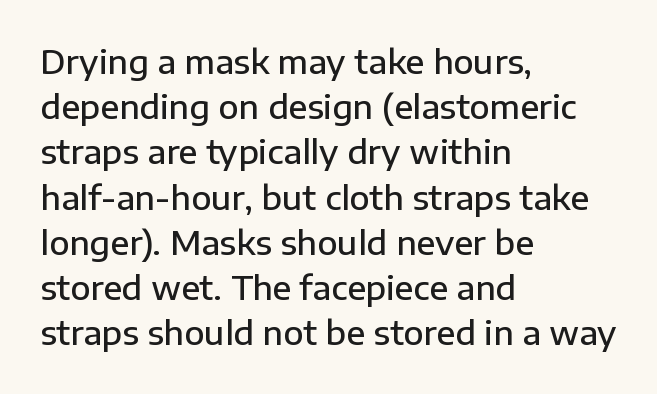
{"serif": "no", "italic": "no", "bold": "semi", "weight": "semibold", "width": "normal", "stroke_contrast": "low", "x_height": "medium", "monospaced": "no", "underline": "no", "align": "left", "line_spacing": "normal", "line_spacing_ratio": 1.37, "letter_spacing": "normal", "letter_spacing_em": 0.0, "glyph_px": 33}
